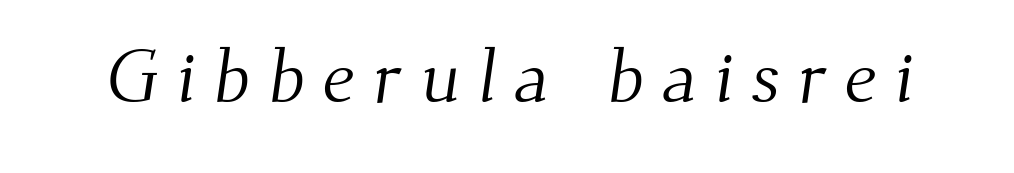
The image shows 76 px light serif type; set unusually wide letter spacing (+0.23 em), not underlined; medium stroke contrast and a small x-height.
